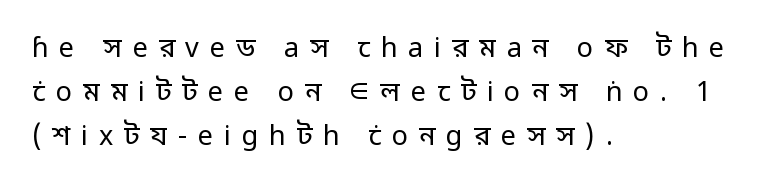
{"italic": "no", "bold": "no", "underline": "no", "align": "left", "line_spacing": "normal", "line_spacing_ratio": 1.63, "letter_spacing": "wide", "letter_spacing_em": 0.4, "glyph_px": 27}
